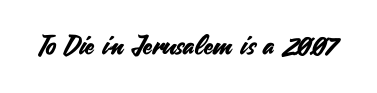
Q: Is the text italic (slanted)? A: Yes.
Q: Is the text underlined? A: No.
Q: Is the spacing between letters normal or unusually wide? A: Normal.
